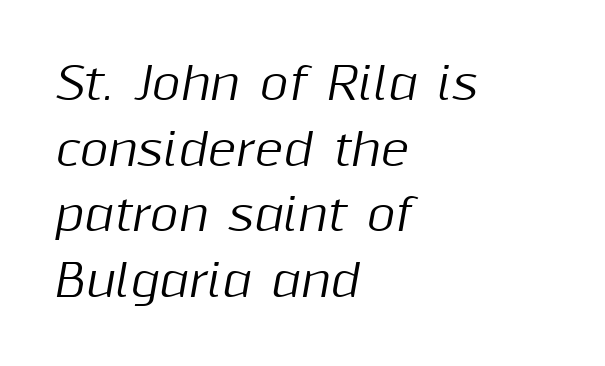
One-word summary of the alignment: left. Looks like regular typesetting: each glyph gets only the width it needs. Normally led — the rows are evenly, conventionally spaced. The rendering applies a slant to the glyphs.
